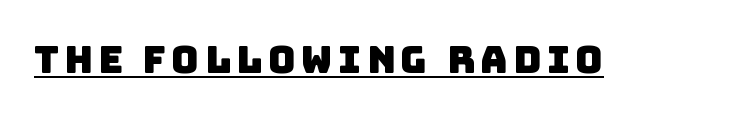
Q: Is the typeface a serif or a sans-serif typeface? A: Sans-serif.
Q: Is the text underlined? A: Yes.
Q: Width (condensed, normal, or wide)? A: Normal.
Q: Stroke contrast? A: Low.
Q: x-height? A: Large.
Q: Monospaced? A: No.
